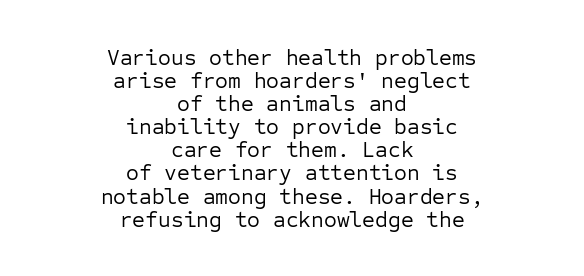
Q: Is the text bold? A: No.
Q: Is the text italic (slanted)? A: No, it is upright.
Q: Is the text underlined? A: No.
Q: How is the paragraph aligned? A: Centered.
Q: Is the spacing between letters normal or unusually wide? A: Normal.
Q: Is the spacing between lines tight, normal or loose? A: Tight.
